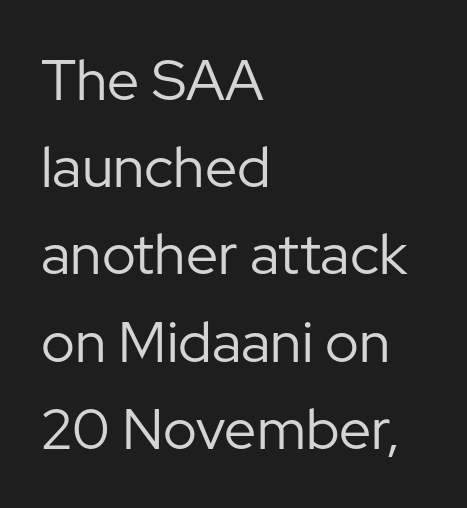
The image shows 57 px regular-weight sans-serif type, upright; set left-aligned, normal line spacing (1.53x), normal letter spacing, not underlined; low stroke contrast and a medium x-height.
